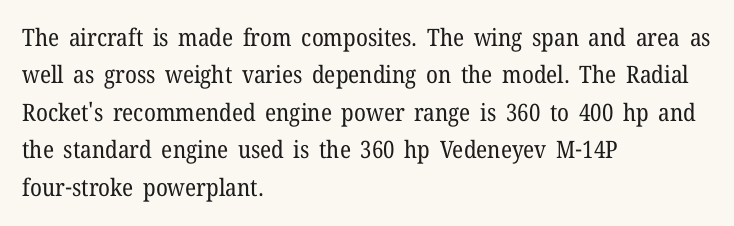
Evenly set lines give the paragraph a standard silhouette. Here the glyphs are tracked normally, forming tight word shapes. Rule under the text: the space is simply empty. Italic? Not at all — the glyphs are vertical. These glyphs show unthickened strokes, regular width or finer.
